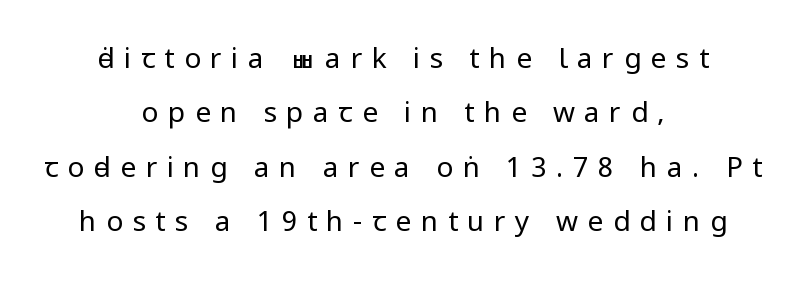
The image shows 28 px regular-weight, condensed sans-serif type, upright; set centered, loose line spacing (1.94x), unusually wide letter spacing (+0.34 em), not underlined; low stroke contrast and a large x-height.
